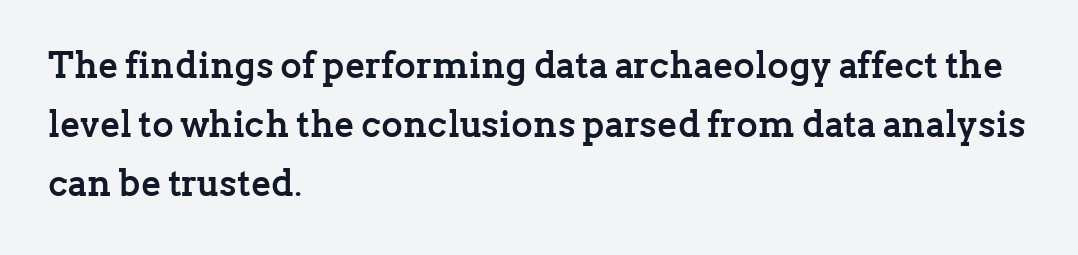
The image shows 37 px semibold serif type, upright; set left-aligned, normal line spacing (1.6x), normal letter spacing, not underlined; low stroke contrast and a medium x-height.
